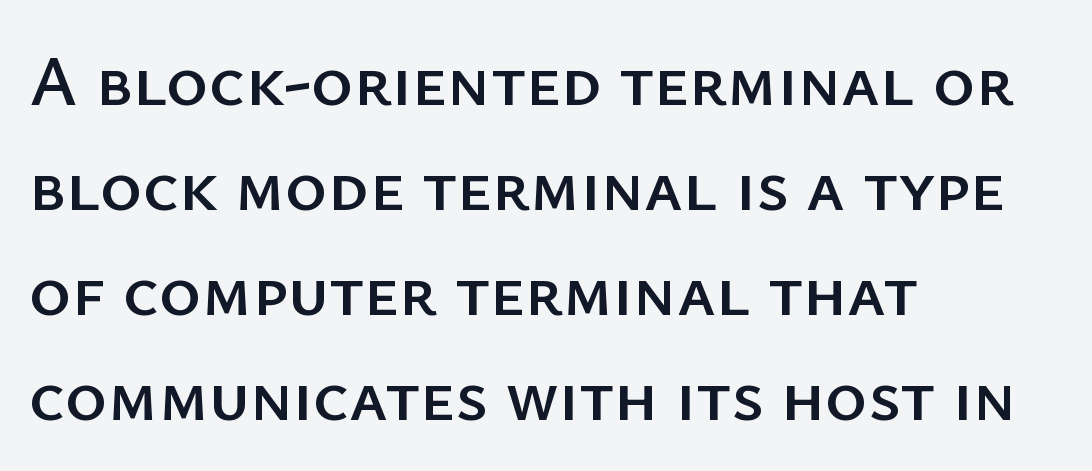
Q: Is the text italic (slanted)? A: No, it is upright.
Q: Is the typeface a serif or a sans-serif typeface? A: Sans-serif.
Q: Is the text underlined? A: No.
Q: How is the paragraph aligned? A: Left-aligned.
Q: Is the spacing between letters normal or unusually wide? A: Normal.
Q: Is the spacing between lines tight, normal or loose? A: Normal.
Q: Width (condensed, normal, or wide)? A: Normal.
Q: Stroke contrast? A: Low.
Q: x-height? A: Medium.
Q: Monospaced? A: No.
